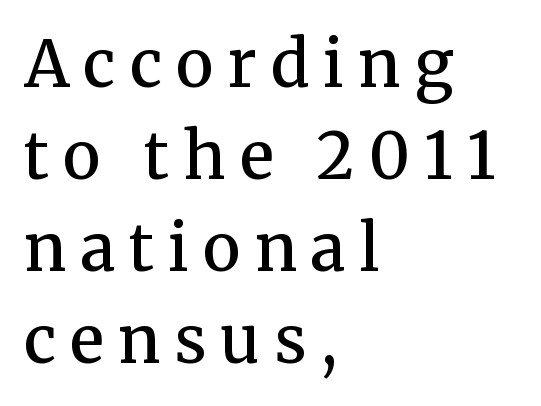
The image shows 64 px semibold serif type, upright; set left-aligned, normal line spacing (1.44x), unusually wide letter spacing (+0.22 em), not underlined; medium stroke contrast and a medium x-height.
